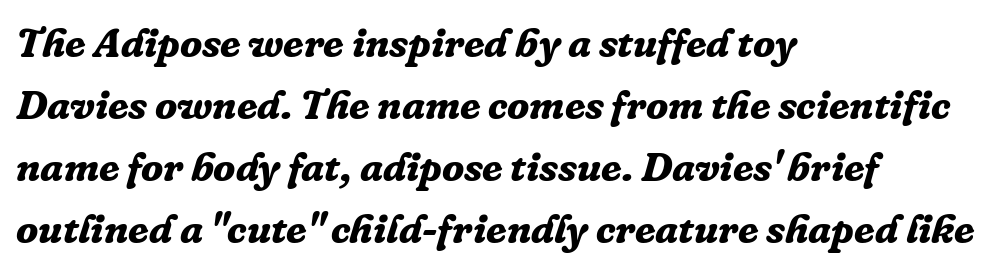
Honestly, the row spacing looks completely unremarkable. Horizontal alignment here is leftward, the default for most running prose. Italic? Definitely — the glyphs are oblique. These lines are rendered in a variable-pitch font. Each row of text sits above clean, open space. Strokes here are thick enough to call this a true bold.
